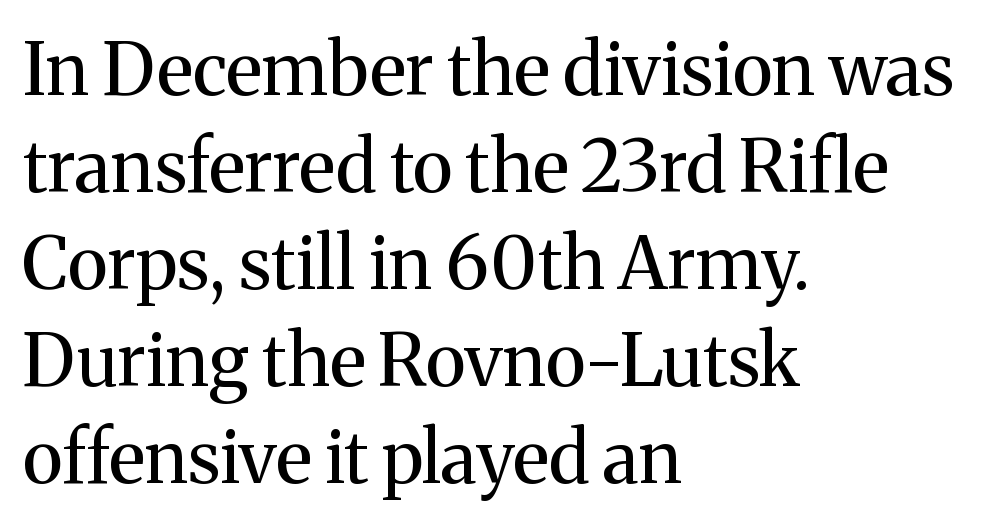
Q: Is the text bold? A: No.
Q: Is the text italic (slanted)? A: No, it is upright.
Q: Is the typeface a serif or a sans-serif typeface? A: Serif.
Q: Is the text underlined? A: No.
Q: How is the paragraph aligned? A: Left-aligned.
Q: Is the spacing between letters normal or unusually wide? A: Normal.
Q: Is the spacing between lines tight, normal or loose? A: Normal.
Q: Width (condensed, normal, or wide)? A: Normal.
Q: Stroke contrast? A: Medium.
Q: x-height? A: Medium.
Q: Monospaced? A: No.
